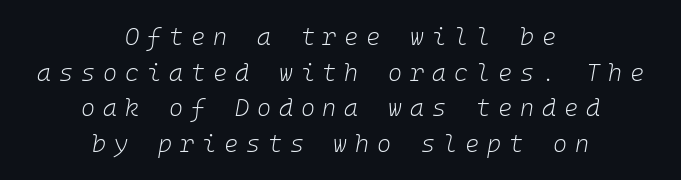
Rows of type keep a routine distance in the vertical direction. These glyphs show unthickened strokes, regular width or finer. Students, note that the glyphs here are deliberately spaced far apart. One-word summary of the alignment: center. If you drew a line through each stem, it would be angled. Underlining? Definitely not there.
